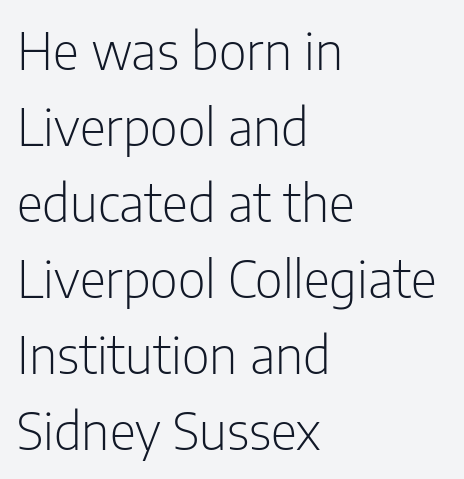
Proportional: the letters do not fall into vertical columns. The type sits square on the baseline with zero lean. Line beginnings align vertically; line endings do not. Stroke mass is kept to a normal reading level or below. Leading: standard.
